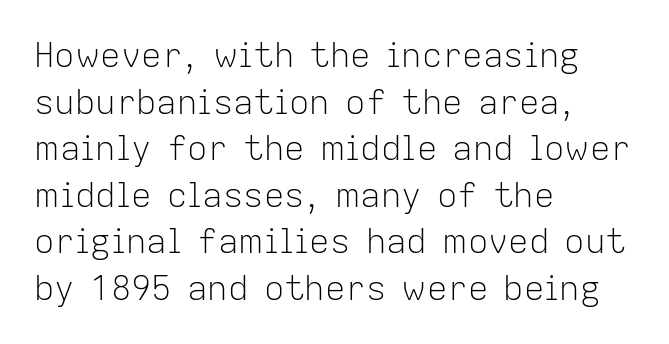
The image shows 34 px light sans-serif type, upright; set left-aligned, normal line spacing (1.37x), normal letter spacing, not underlined; low stroke contrast and a medium x-height.
